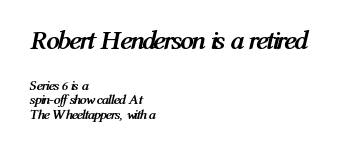
The image shows 27 px bold type, italic (leaning right); set left-aligned, tight line spacing (1.04x), normal letter spacing, not underlined; the first (top) block is 1.93x larger.
